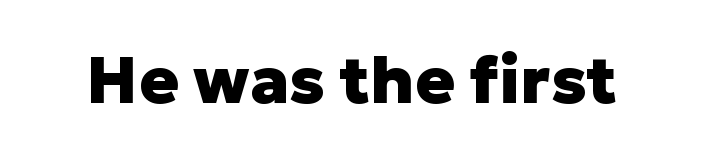
{"serif": "no", "italic": "no", "bold": "yes", "weight": "heavy", "width": "normal", "stroke_contrast": "low", "x_height": "medium", "monospaced": "no", "underline": "no", "letter_spacing": "normal", "letter_spacing_em": 0.0, "glyph_px": 66}
